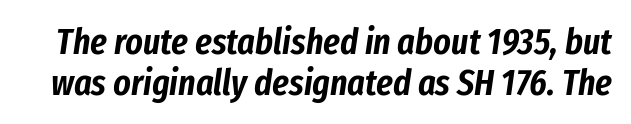
Q: Is the text italic (slanted)? A: Yes, it leans right by about 8 degrees.
Q: Is the text underlined? A: No.
Q: Is the spacing between letters normal or unusually wide? A: Normal.
Q: Is the spacing between lines tight, normal or loose? A: Tight.
Q: Width (condensed, normal, or wide)? A: Condensed.
Q: Stroke contrast? A: Low.
Q: x-height? A: Medium.
Q: Monospaced? A: No.
